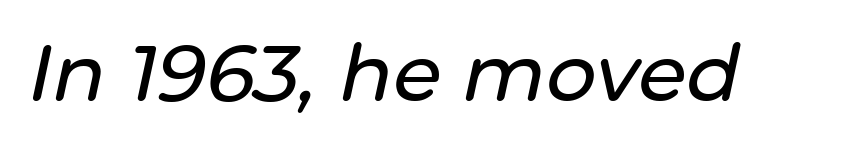
Q: Is the text italic (slanted)? A: Yes, it leans right by about 12 degrees.
Q: Is the text underlined? A: No.
Q: Is the spacing between letters normal or unusually wide? A: Normal.
Q: Width (condensed, normal, or wide)? A: Normal.
Q: Stroke contrast? A: Low.
Q: x-height? A: Medium.
Q: Monospaced? A: No.
